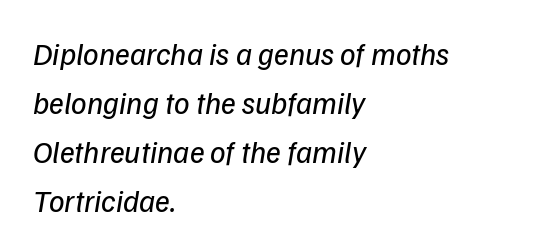
The image shows 31 px regular-weight type, italic (leaning right); set left-aligned, normal line spacing (1.58x), normal letter spacing, not underlined; low stroke contrast and a medium x-height.
